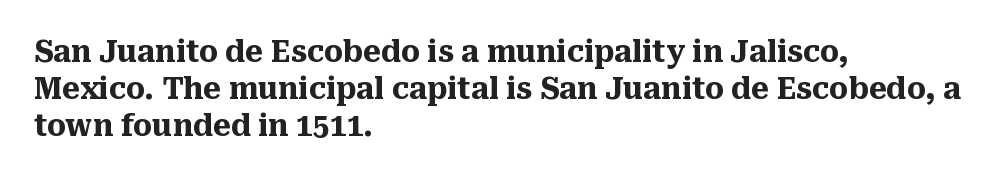
The image shows 30 px heavy serif type, upright; set left-aligned, line spacing 1.24x, normal letter spacing, not underlined; medium stroke contrast and a medium x-height.
